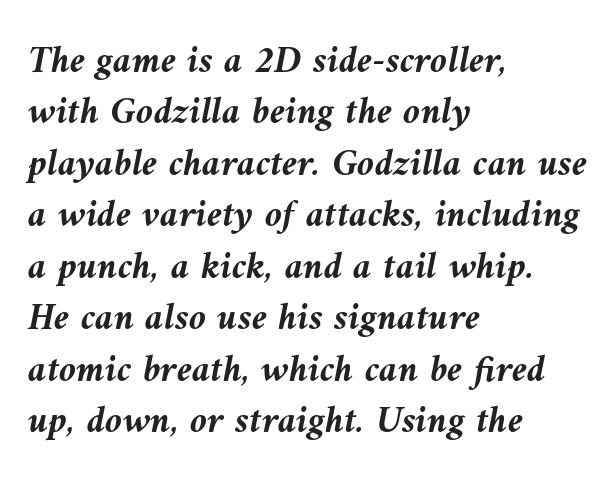
{"italic": "yes", "lean": "left", "slant_degrees": 10, "bold": "yes", "weight": "semibold", "width": "normal", "stroke_contrast": "medium", "x_height": "medium", "monospaced": "no", "underline": "no", "align": "left", "line_spacing": "normal", "line_spacing_ratio": 1.32, "letter_spacing": "normal", "letter_spacing_em": 0.0, "glyph_px": 39}
